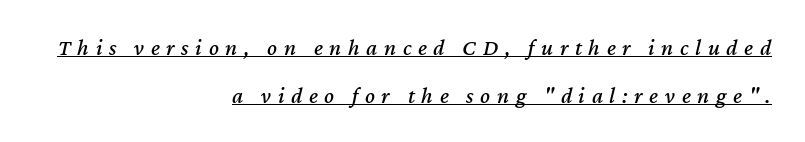
{"italic": "yes", "lean": "right", "slant_degrees": 12, "underline": "yes", "align": "right", "line_spacing": "loose", "line_spacing_ratio": 2.08, "letter_spacing": "wide", "letter_spacing_em": 0.29, "glyph_px": 23}
